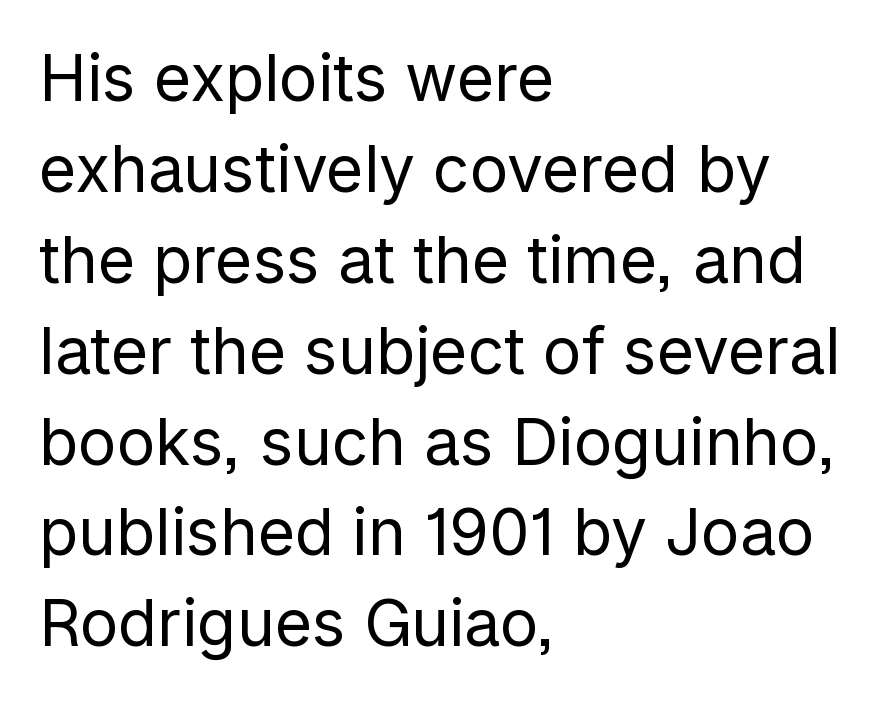
The image shows 64 px regular-weight sans-serif type, upright; set left-aligned, normal line spacing (1.42x), normal letter spacing, not underlined; low stroke contrast and a medium x-height.
